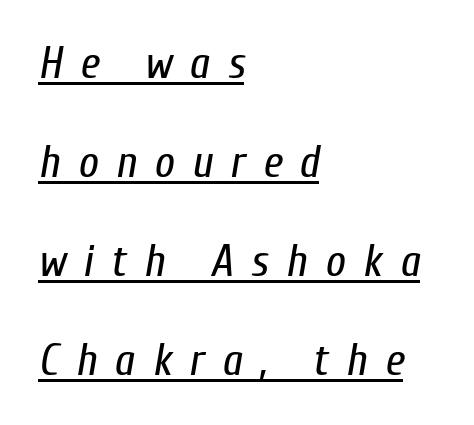
The image shows 44 px regular-weight, condensed type, italic (leaning right); set left-aligned, loose line spacing (2.25x), unusually wide letter spacing (+0.4 em), underlined; low stroke contrast and a medium x-height.
